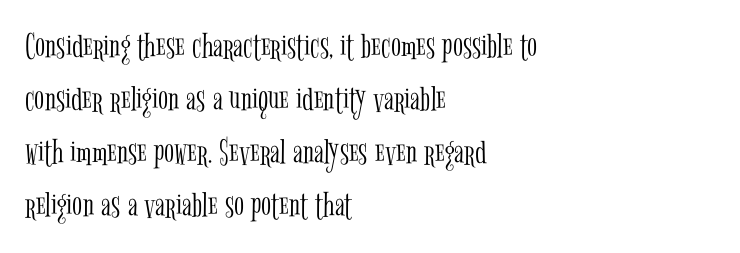
A classic flush-left, rag-right setting is used for this passage. No letter is thick-stroked: the sample isn't bold. This sample uses an upright cut, with every glyph sitting square on the baseline. A typesetter would call this proportional, since set widths differ per character. This rendering employs a face with finishing strokes, i.e., a serif. The letters sit at their default tracking, neither squeezed nor spread.
